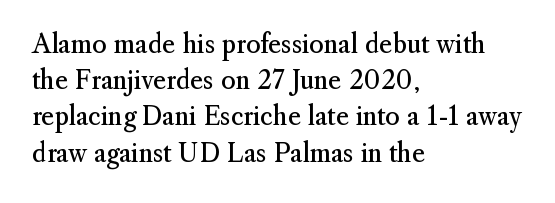
The image shows 25 px text type, upright; set left-aligned, normal line spacing (1.45x), normal letter spacing, not underlined.
